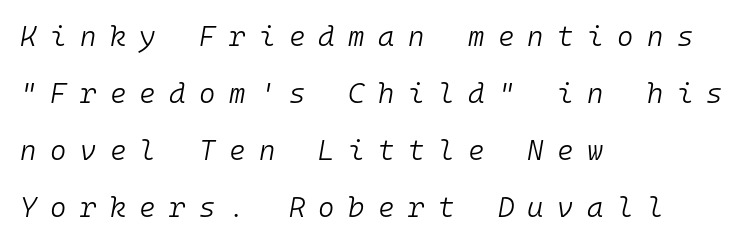
{"italic": "yes", "lean": "right", "slant_degrees": 10, "bold": "no", "weight": "light", "width": "normal", "stroke_contrast": "low", "x_height": "medium", "monospaced": "yes", "underline": "no", "align": "left", "line_spacing": "loose", "line_spacing_ratio": 2.03, "letter_spacing": "wide", "letter_spacing_em": 0.48, "glyph_px": 28}
